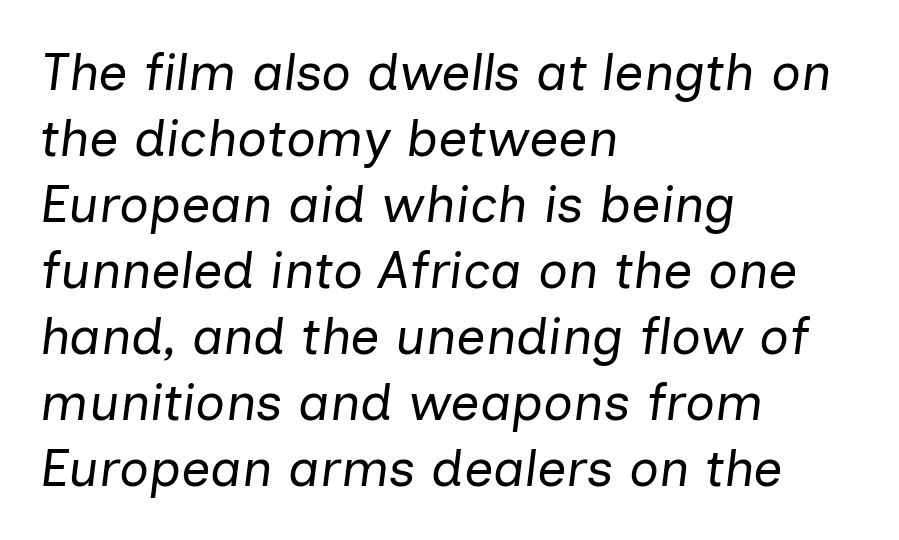
A typesetter would call this proportional, since set widths differ per character. Which margin do the lines hug? The left one — the right edge is uneven. Short note: letters normally spaced. The specimen reads as italic at a glance. Lines of text with bare space underneath.
